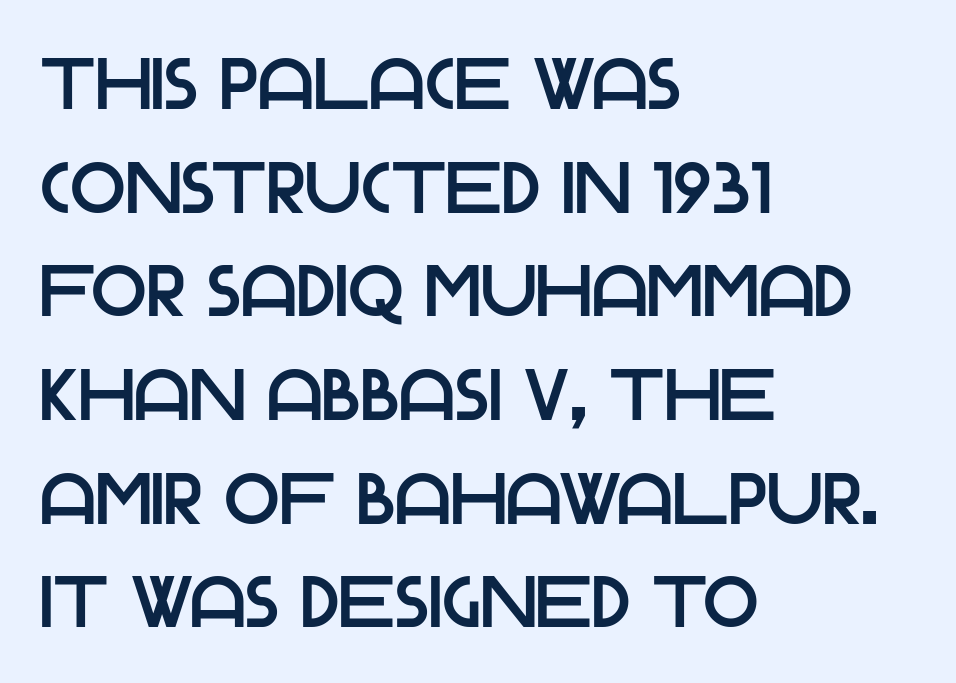
Each new line begins a customary step beneath the previous one. Upright lettering throughout. The baseline area is clear. Each word holds together tightly as a unit, with standard inter-letter gaps. Font category for this specimen: sans-serif.
